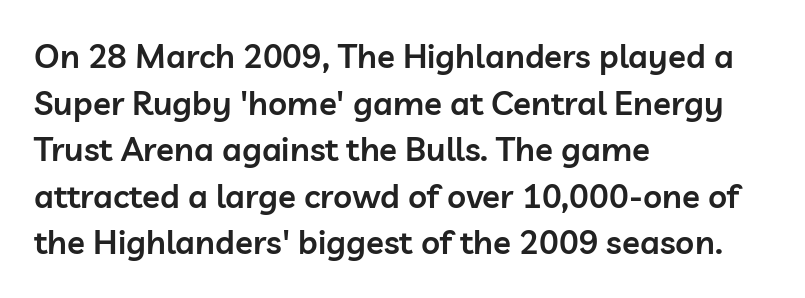
A somewhat darkened texture: the type is semibold rather than bold. Nope, not italic — everything's standing straight. Whoever set this chose a conventional vertical rhythm. The lines are quadded left. Bare-footed words on every line.
